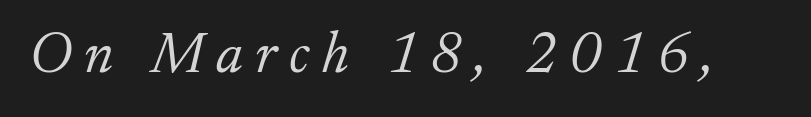
{"serif": "yes", "italic": "yes", "lean": "right", "slant_degrees": 17, "bold": "no", "weight": "light", "width": "normal", "stroke_contrast": "low", "x_height": "small", "monospaced": "no", "underline": "no", "letter_spacing": "wide", "letter_spacing_em": 0.21, "glyph_px": 58}
